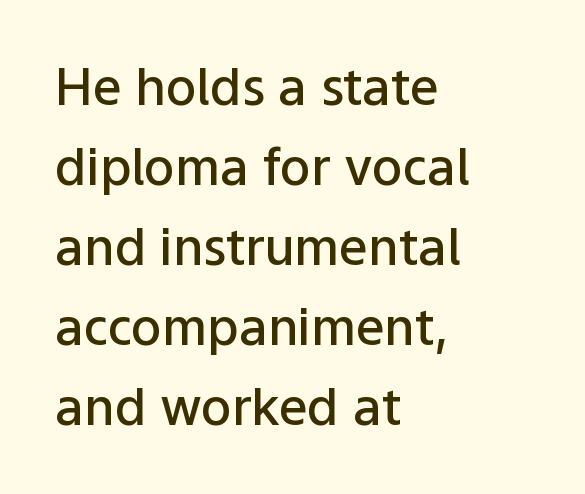
Look at the tracking — it's just the regular setting, nothing added. A sans-serif font was chosen for this passage. Caption: multi-line text, flush left, ragged right. Upright lettering throughout. The strip under each line holds only bare page.
